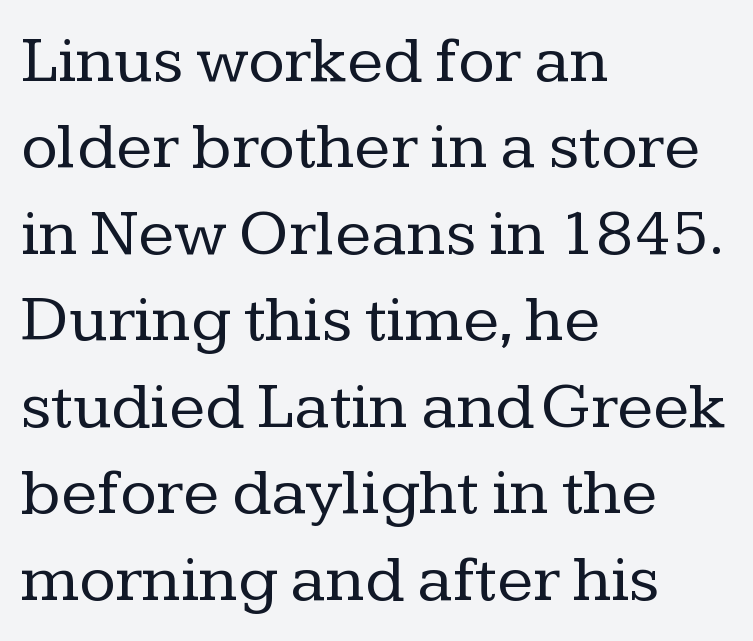
The image shows 67 px regular-weight serif type, upright; set left-aligned, normal line spacing (1.29x), normal letter spacing, not underlined; low stroke contrast and a medium x-height.
